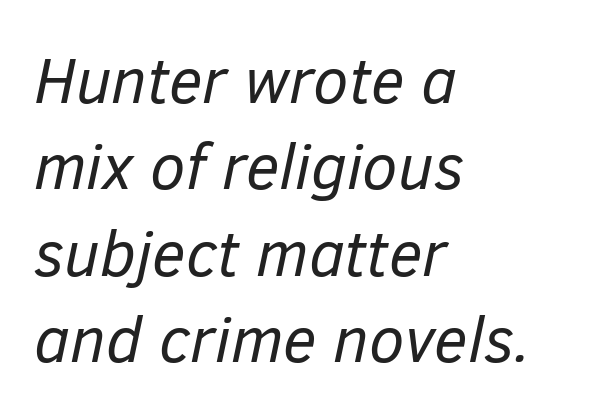
This rendering features lettering with no underline. The line texture is even and compact thanks to regular tracking. All the whitespace from short lines collects on the right. Every character sits at an angle, as italics do. Horizontal bands of white between lines are of average thickness. This sample has the flowing, uneven cadence of proportional lettering.
